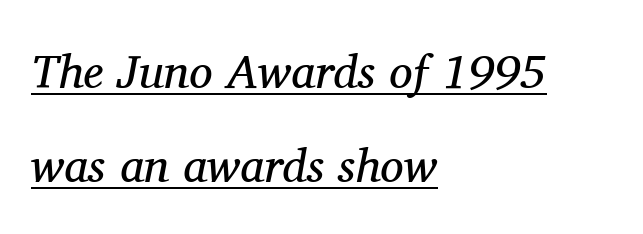
The passage shown is typeset with a serif family. Airy leading. Vertical stems look standard width or narrower in stroke. Varying glyph widths throughout — classic text-font behaviour. Underline: present. The letters are slanted; this is an italic face.
